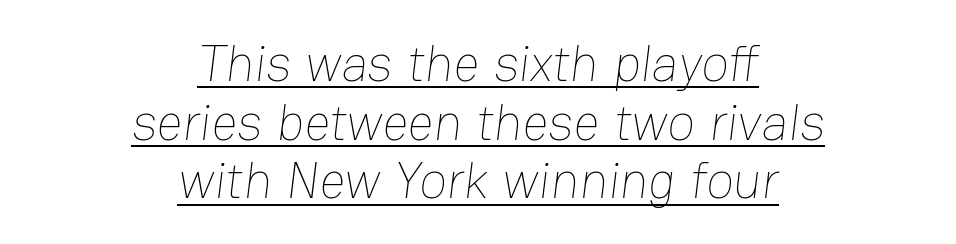
{"bold": "no", "weight": "thin", "width": "normal", "stroke_contrast": "low", "x_height": "medium", "monospaced": "no", "underline": "yes", "align": "center", "line_spacing": "tight", "line_spacing_ratio": 1.15, "letter_spacing": "normal", "letter_spacing_em": 0.0, "glyph_px": 51}
